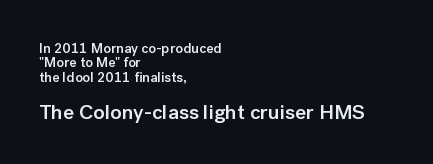
{"italic": "no", "bold": "semi", "underline": "no", "align": "left", "line_spacing": "tight", "line_spacing_ratio": 1.02, "letter_spacing": "normal", "letter_spacing_em": 0.0, "larger_block": "second", "size_ratio": 1.5, "glyph_px": 21}
